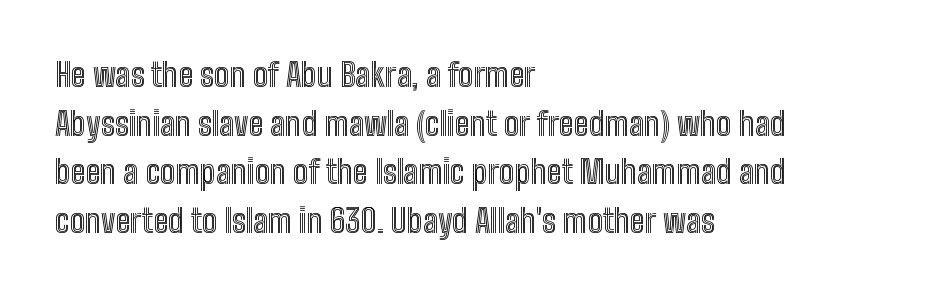
The image shows 32 px condensed type, upright; set left-aligned, normal line spacing (1.52x), normal letter spacing, not underlined; a medium x-height.
